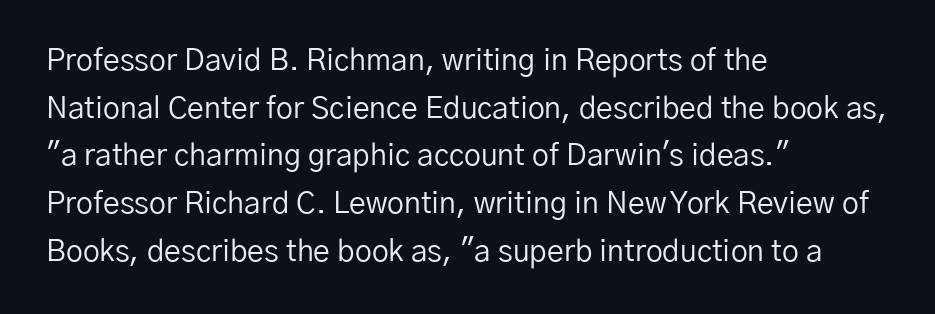
{"serif": "no", "italic": "no", "bold": "no", "weight": "regular", "width": "normal", "stroke_contrast": "low", "x_height": "medium", "monospaced": "no", "underline": "no", "align": "left", "line_spacing": "normal", "line_spacing_ratio": 1.59, "letter_spacing": "normal", "letter_spacing_em": 0.0, "glyph_px": 30}
